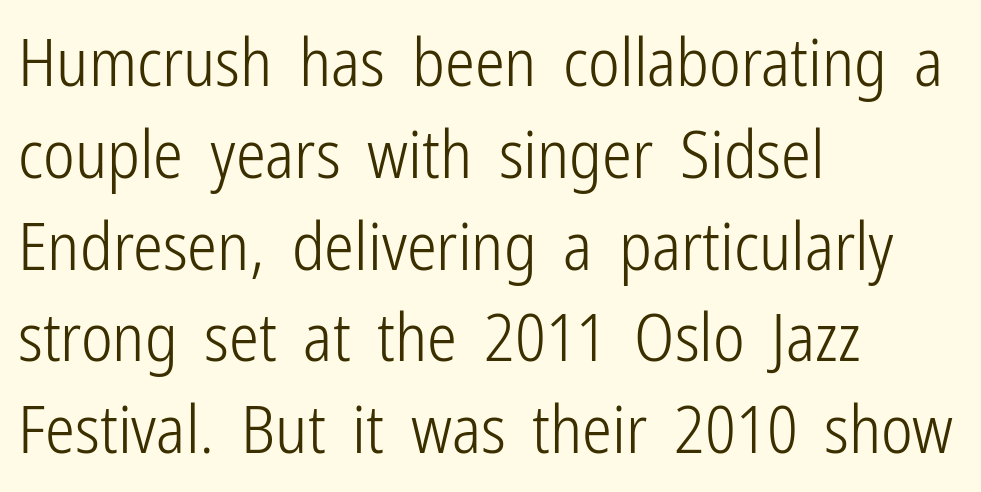
The image shows 67 px light, condensed sans-serif type, upright; set left-aligned, normal line spacing (1.37x), normal letter spacing, not underlined; low stroke contrast and a medium x-height.
